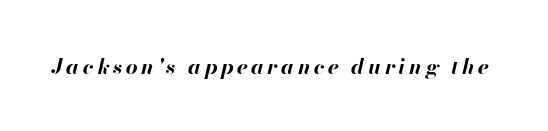
Q: Is the text bold? A: Yes.
Q: Is the text italic (slanted)? A: Yes, it leans right by about 13 degrees.
Q: Is the text underlined? A: No.
